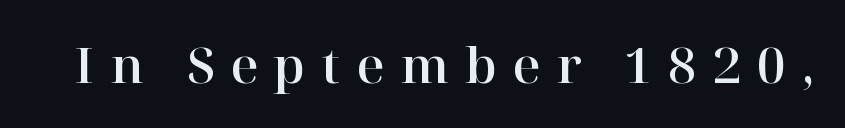
Q: Is the text italic (slanted)? A: No, it is upright.
Q: Is the typeface a serif or a sans-serif typeface? A: Serif.
Q: Is the text underlined? A: No.
Q: Is the spacing between letters normal or unusually wide? A: Unusually wide.
Q: Width (condensed, normal, or wide)? A: Normal.
Q: Stroke contrast? A: High.
Q: x-height? A: Medium.
Q: Monospaced? A: No.
